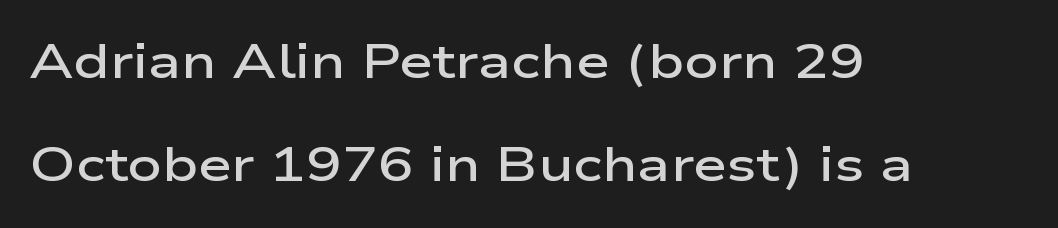
Type without underlining. Looks like regular typesetting: each glyph gets only the width it needs. Line spacing here is loose. Tall strokes in this sample are plumb rather than angled. These lines stack with their left ends in a neat column. Tracking value appears to be zero — textbook default spacing.
